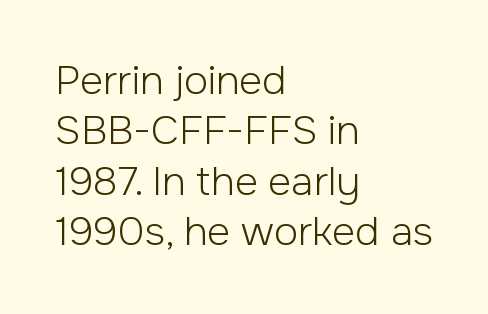
Casual observation: everything's shoved over to the left. Each letter's strokes conclude bluntly, with no projecting serifs. This sample has the flowing, uneven cadence of proportional lettering. Regular leading. Default kerning and tracking; the words read as compact shapes. If you drew a line through each stem, it would be perfectly vertical.
